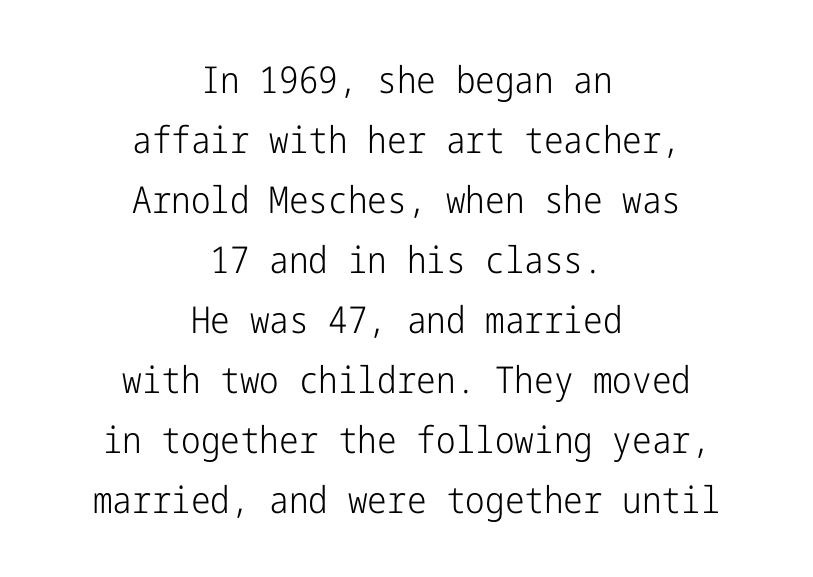
Typographically, this falls in the sans-serif category. The weight tops out at a normal text grade. Rendered with straight, roman letterforms. Words appear dense and cohesive because spacing is normal. Reading down the block, each line starts at a different indent, mirrored at its end.
